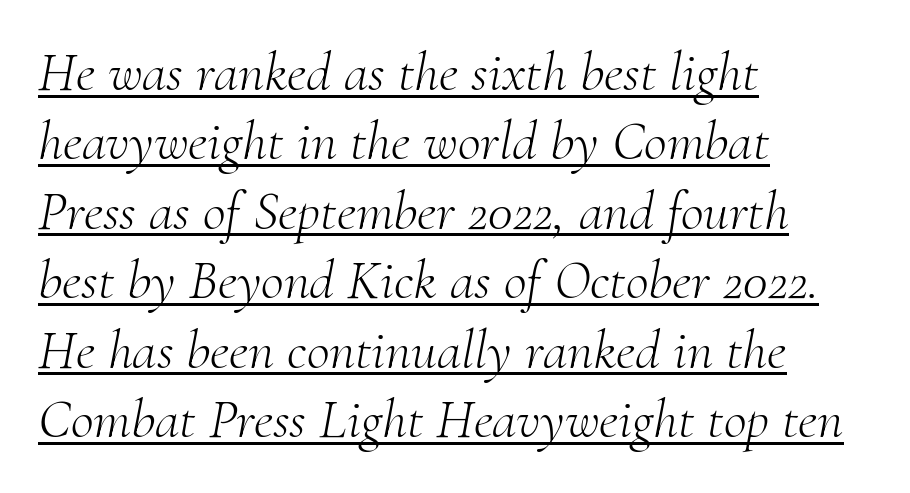
The image shows 56 px light serif type, italic (leaning right); set left-aligned, line spacing 1.24x, normal letter spacing, underlined; medium stroke contrast and a small x-height.
